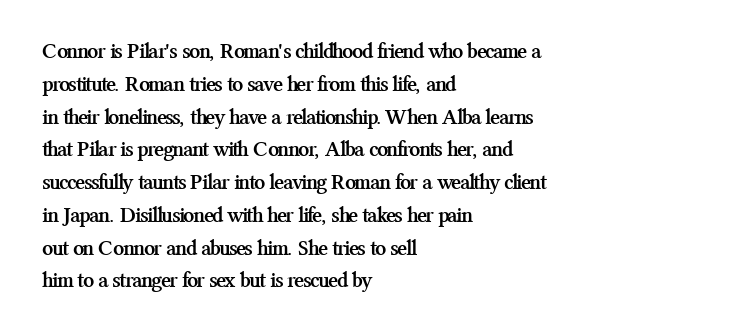
Nobody touched the tracking dial on this one. Alignment: flush left. Tall strokes in this sample are plumb rather than angled. Weight: bold.
